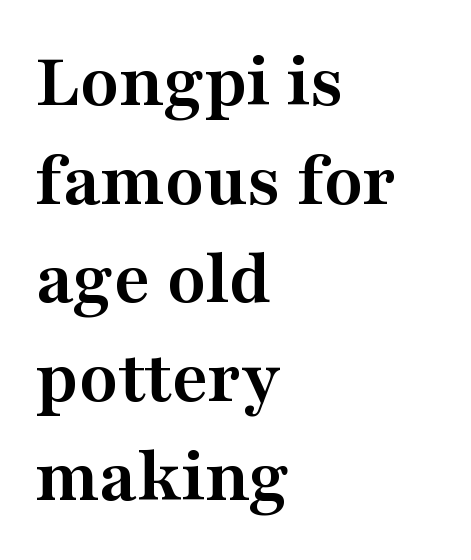
{"serif": "yes", "italic": "no", "bold": "yes", "weight": "semibold", "width": "wide", "stroke_contrast": "medium", "x_height": "medium", "monospaced": "no", "underline": "no", "align": "left", "line_spacing": "normal", "line_spacing_ratio": 1.25, "letter_spacing": "normal", "letter_spacing_em": 0.0, "glyph_px": 79}
